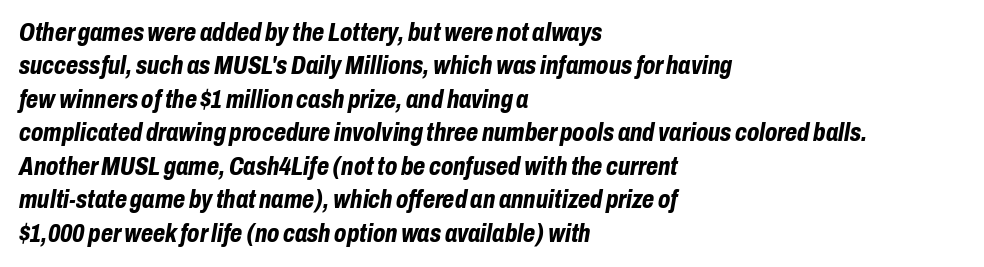
In terms of posture, this sample is oblique. The text block is weighted toward the left margin, trailing off unevenly rightward. The glyphs are unaccompanied by any horizontal stroke below them. Characters follow at the spacing the type designer built in. Regarding leading, the lines here are spaced in the standard way. In terms of weight, the rendering is a true, heavy bold.
